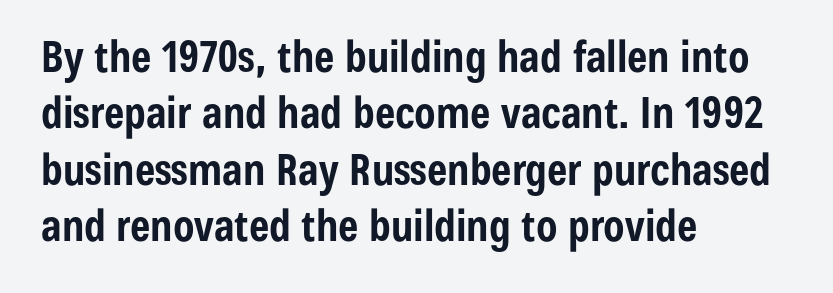
Heft: maximum for text — a bold. Plain, unruled lines of type. Each line starts at the same left margin while the right side varies. Spacing verdict: proportional, widths tailored to each character. The type family on display is of the sans-serif kind.
